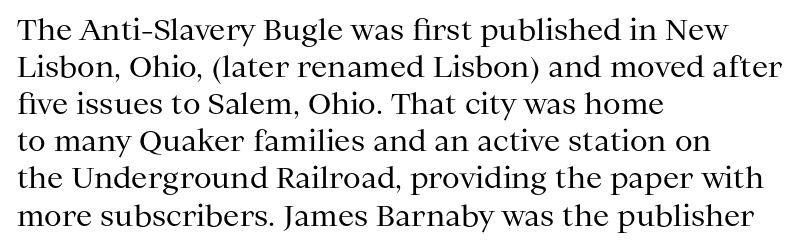
The image shows 29 px regular-weight serif type, upright; set left-aligned, normal line spacing (1.28x), normal letter spacing, not underlined; medium stroke contrast and a medium x-height.
